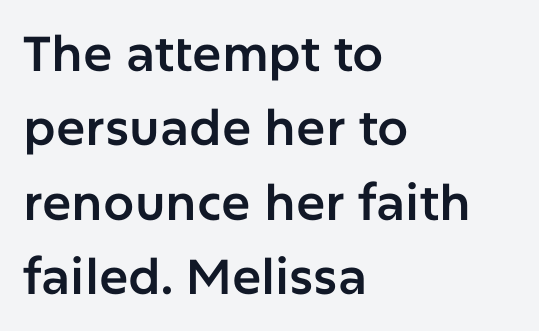
{"serif": "no", "italic": "no", "width": "normal", "stroke_contrast": "low", "x_height": "medium", "monospaced": "no", "underline": "no", "align": "left", "line_spacing": "normal", "line_spacing_ratio": 1.52, "letter_spacing": "normal", "letter_spacing_em": 0.0, "glyph_px": 49}
